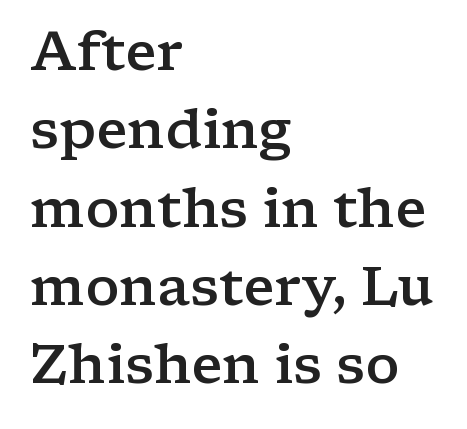
The image shows 54 px semibold, wide serif type, upright; set left-aligned, normal line spacing (1.45x), normal letter spacing, not underlined; low stroke contrast and a medium x-height.
